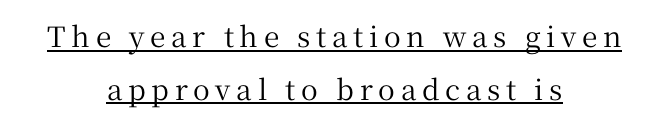
The typesetter chose a symmetrical, centered arrangement here. The letters carry serifs — small finishing strokes at the ends of their stems. Somebody hit Ctrl+U on this one — the words are underlined. These lines are rendered in a variable-pitch font. Upright lettering throughout. This sample uses expanded letter spacing, leaving extra air between glyphs.
